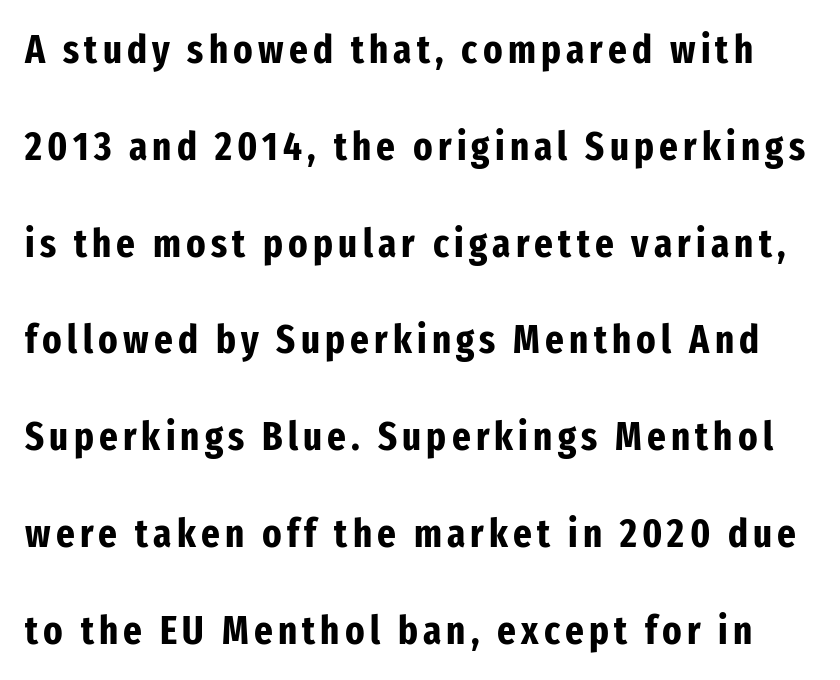
Q: Is the text bold? A: Yes.
Q: Is the text italic (slanted)? A: No, it is upright.
Q: Is the typeface a serif or a sans-serif typeface? A: Sans-serif.
Q: Is the text underlined? A: No.
Q: Is the spacing between lines tight, normal or loose? A: Loose.
Q: Width (condensed, normal, or wide)? A: Condensed.
Q: Stroke contrast? A: Low.
Q: x-height? A: Medium.
Q: Monospaced? A: No.
